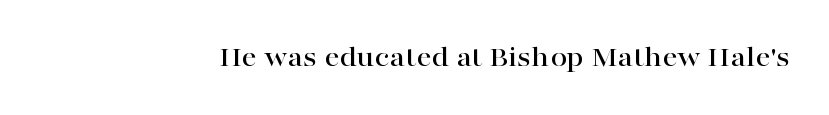
Q: Is the text italic (slanted)? A: No, it is upright.
Q: Is the typeface a serif or a sans-serif typeface? A: Serif.
Q: Is the text underlined? A: No.
Q: Is the spacing between letters normal or unusually wide? A: Normal.
Q: Width (condensed, normal, or wide)? A: Wide.
Q: Stroke contrast? A: High.
Q: x-height? A: Medium.
Q: Monospaced? A: No.
